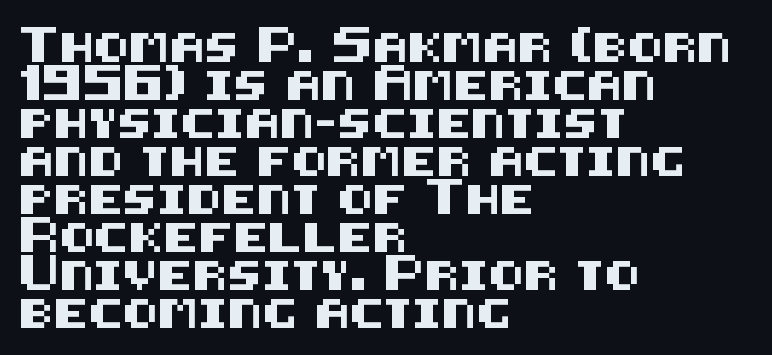
Words float on clear page, feet unadorned. The leading is moderate, giving the passage an even texture. You can tell from the bare stems that sans-serif type was used. The setting favours the left margin, as ordinary paragraphs usually do.
